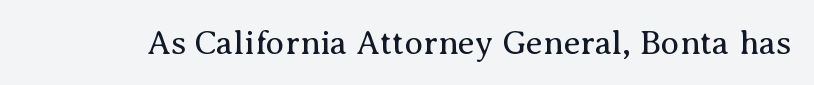
{"serif": "yes", "italic": "no", "bold": "no", "weight": "regular", "width": "normal", "stroke_contrast": "medium", "x_height": "medium", "monospaced": "no", "underline": "no", "letter_spacing": "normal", "letter_spacing_em": 0.0, "glyph_px": 34}
